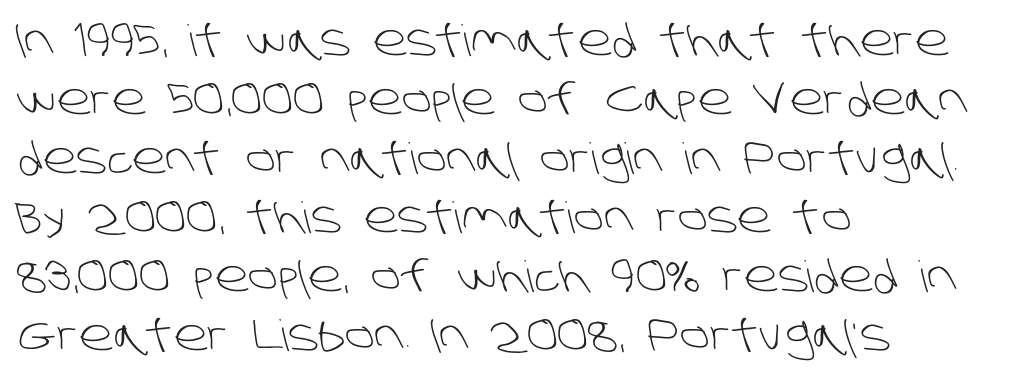
The image shows 43 px light sans-serif type; set left-aligned, normal line spacing (1.37x), normal letter spacing, not underlined; low stroke contrast and a large x-height.
